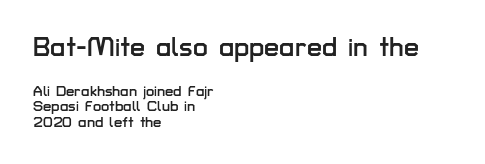
The compositor pushed each line to the left boundary. The face used here is rendered with its standard letterfit. No word sits above an underline. Vertical strokes here are truly vertical.
